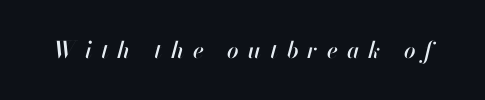
Q: Is the text italic (slanted)? A: Yes, it leans right by about 13 degrees.
Q: Is the text underlined? A: No.
Q: Is the spacing between letters normal or unusually wide? A: Unusually wide.
